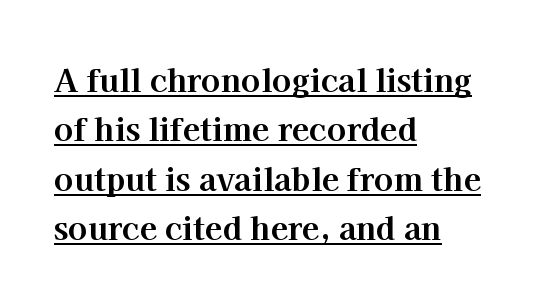
Q: Is the text bold? A: Yes.
Q: Is the text italic (slanted)? A: No, it is upright.
Q: Is the typeface a serif or a sans-serif typeface? A: Serif.
Q: Is the text underlined? A: Yes.
Q: How is the paragraph aligned? A: Left-aligned.
Q: Is the spacing between letters normal or unusually wide? A: Normal.
Q: Is the spacing between lines tight, normal or loose? A: Normal.
Q: Width (condensed, normal, or wide)? A: Normal.
Q: Stroke contrast? A: High.
Q: x-height? A: Medium.
Q: Monospaced? A: No.
